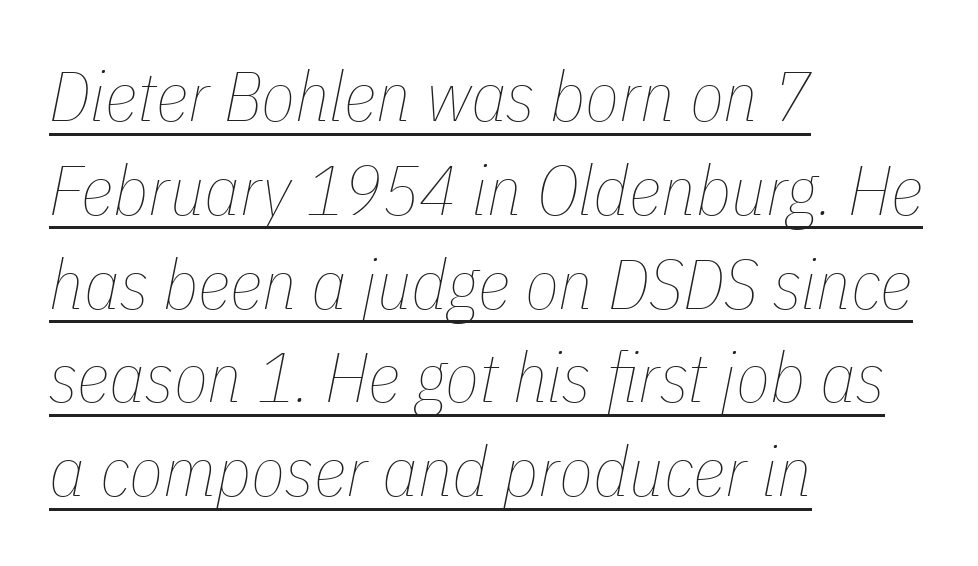
The image shows 70 px thin, condensed type, italic (leaning right); set left-aligned, normal line spacing (1.34x), normal letter spacing, underlined; low stroke contrast and a medium x-height.
